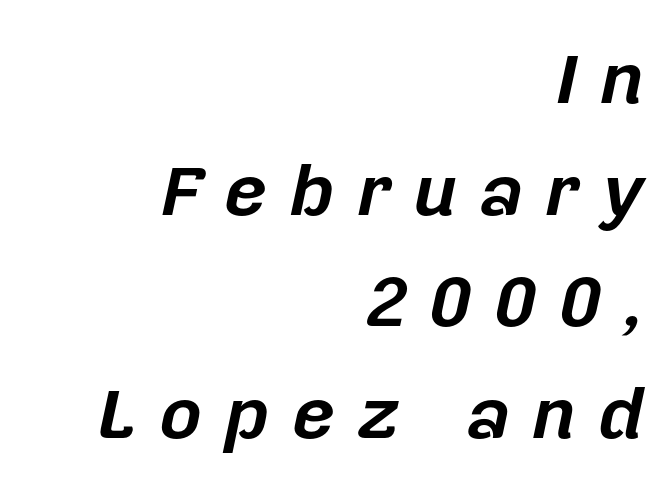
{"italic": "yes", "lean": "right", "slant_degrees": 12, "bold": "yes", "weight": "bold", "width": "normal", "stroke_contrast": "low", "x_height": "medium", "monospaced": "no", "underline": "no", "align": "right", "line_spacing": "normal", "line_spacing_ratio": 1.53, "letter_spacing": "wide", "letter_spacing_em": 0.32, "glyph_px": 73}
